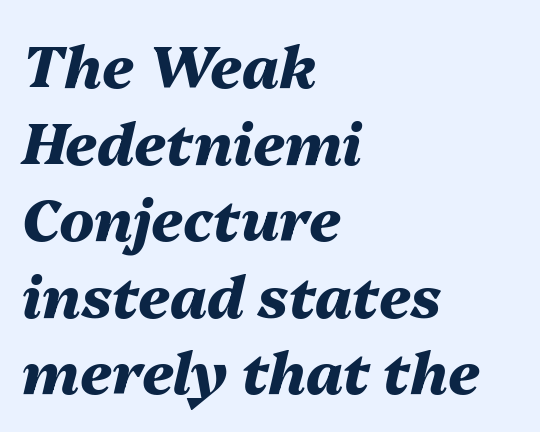
{"italic": "yes", "lean": "right", "slant_degrees": 13, "bold": "yes", "weight": "heavy", "width": "normal", "stroke_contrast": "medium", "x_height": "medium", "monospaced": "no", "underline": "no", "align": "left", "line_spacing": "normal", "line_spacing_ratio": 1.32, "letter_spacing": "normal", "letter_spacing_em": 0.0, "glyph_px": 58}
